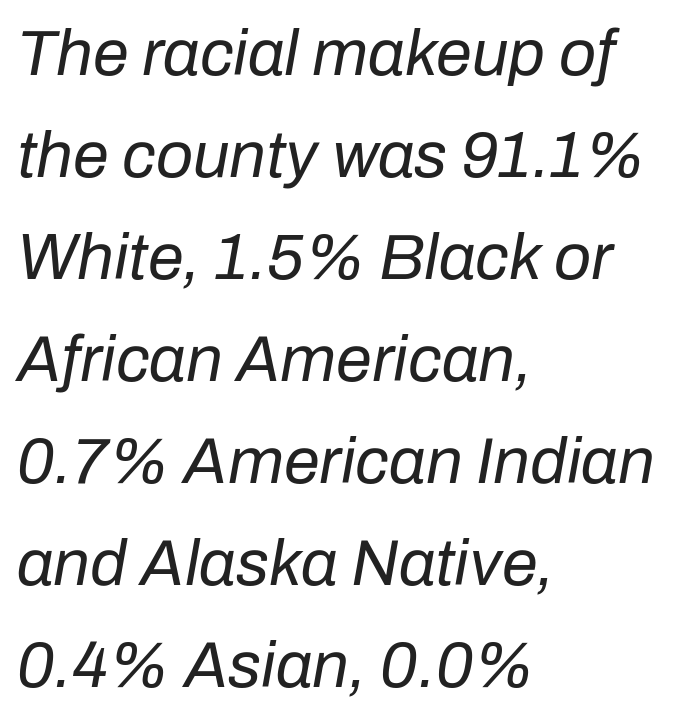
The face used here has a pronounced slope to its letters. The font is comparable to plain body text, perhaps lighter. How would I describe the line gaps? Plain and ordinary. These lines keep a tight, regular rhythm from letter to letter. All the whitespace from short lines collects on the right.
